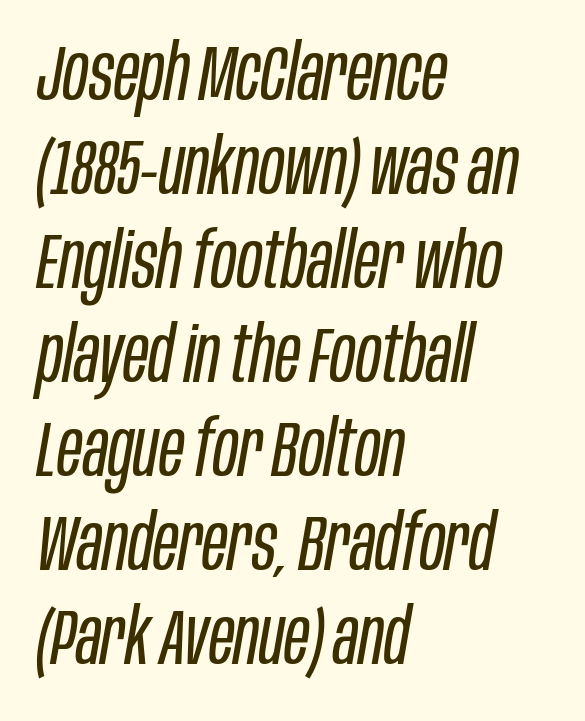
The image shows 77 px regular-weight, condensed type, italic (leaning right); set left-aligned, line spacing 1.22x, normal letter spacing, not underlined; low stroke contrast and a large x-height.
